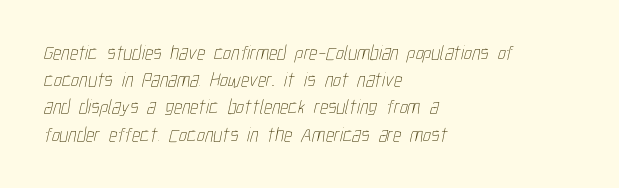
Glyph-to-glyph distance matches everyday printed text. The gap between lines stays unmarked. Vertical stems look standard width or narrower in stroke. The passage shown stacks its lines at a standard gap. The compositor pushed each line to the left boundary.
